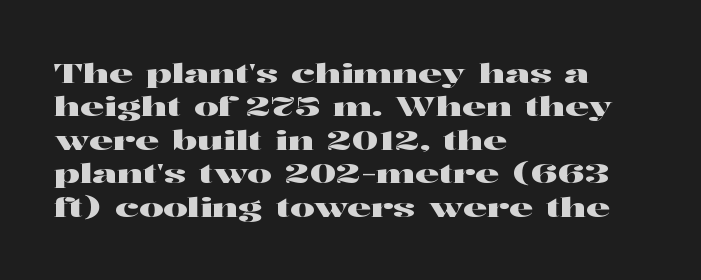
The specimen reads as upright at a glance. The words here are not underlined. Horizontal alignment here is leftward, the default for most running prose. The gaps between neighbouring characters are ordinary and unremarkable.
